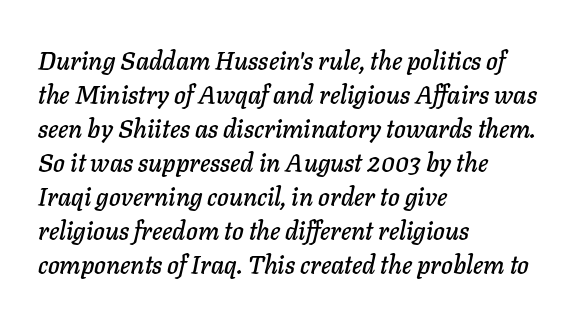
The image shows 25 px text type, italic (leaning right); set left-aligned, normal line spacing (1.36x), normal letter spacing, not underlined.
